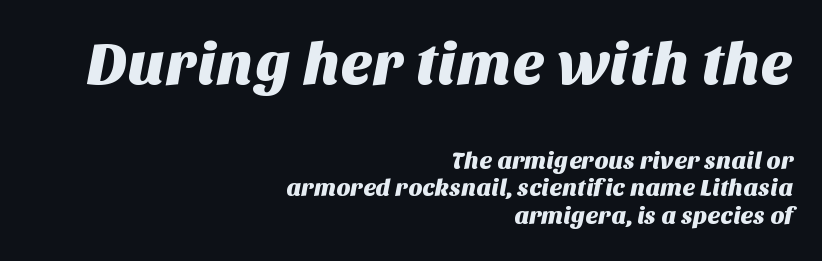
The image shows 60 px sans-serif type; set right-aligned, line spacing 1.16x, normal letter spacing, not underlined; the first (top) block is 2.5x larger; medium stroke contrast and a large x-height.
